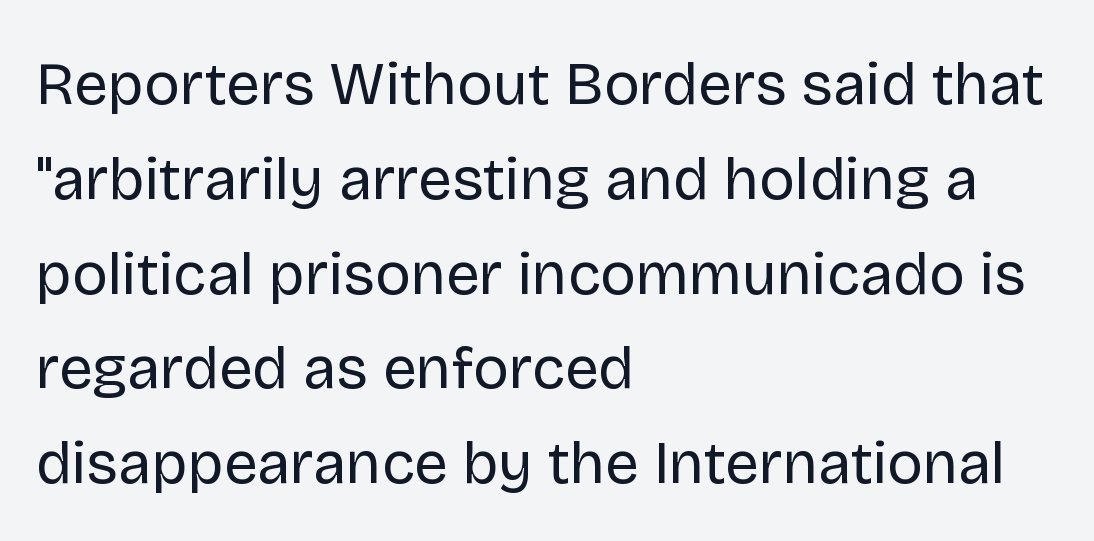
These glyphs show unthickened strokes, regular width or finer. Nobody drew a line under any word here. Check where the strokes stop: nothing finishes them off — pure sans. A typesetter would call this proportional, since set widths differ per character. You can tell it's not italic because the verticals are truly vertical.
